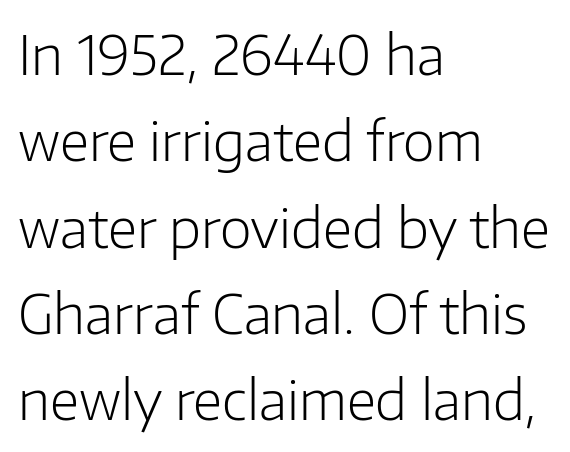
{"serif": "no", "italic": "no", "bold": "no", "weight": "light", "width": "normal", "stroke_contrast": "low", "x_height": "medium", "monospaced": "no", "underline": "no", "align": "left", "line_spacing": "normal", "line_spacing_ratio": 1.57, "letter_spacing": "normal", "letter_spacing_em": 0.0, "glyph_px": 55}
